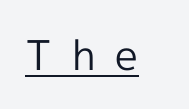
Q: Is the text bold? A: No.
Q: Is the text italic (slanted)? A: No, it is upright.
Q: Is the typeface a serif or a sans-serif typeface? A: Sans-serif.
Q: Is the text underlined? A: Yes.
Q: Is the spacing between letters normal or unusually wide? A: Unusually wide.
Q: Width (condensed, normal, or wide)? A: Normal.
Q: x-height? A: Medium.
Q: Monospaced? A: No.
